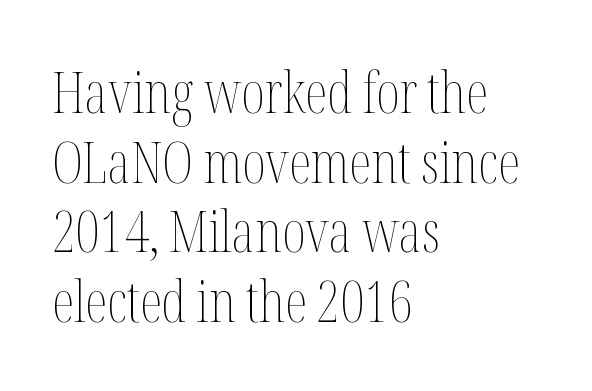
The image shows 57 px thin, condensed type, upright; set left-aligned, line spacing 1.22x, normal letter spacing, not underlined; medium stroke contrast and a medium x-height.
